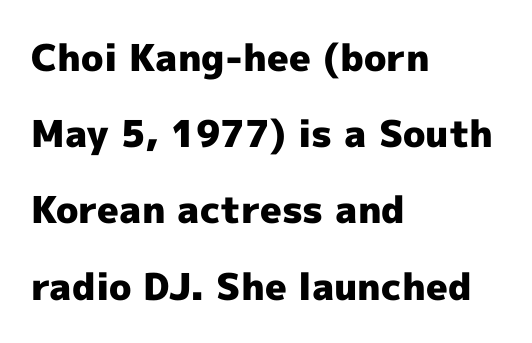
The glyphs in this specimen are sans serif. In terms of letterspacing, this is plain default setting. A student would call this left alignment; a typographer would say flush left, rag right. Leading: increased.
